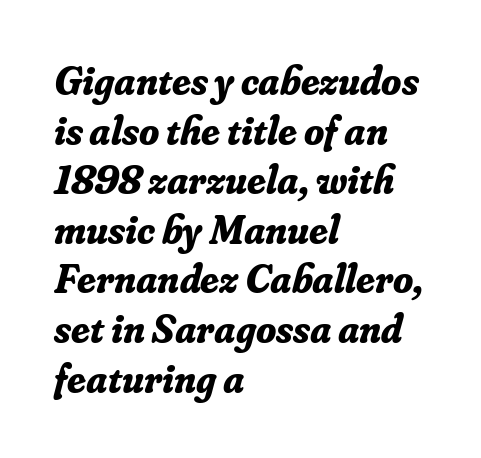
In CSS terms this would be text-align: left. On the weight axis this lands at bold, roughly 700. The foot of each line stays bare and open. The face used here is proportionally spaced, like ordinary book or web type. Observe the lean: these are italic letterforms.
